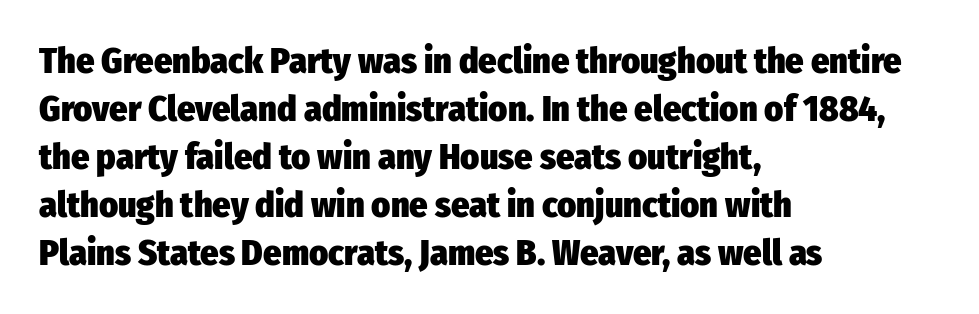
The image shows 36 px heavy, condensed sans-serif type, upright; set left-aligned, normal line spacing (1.33x), normal letter spacing, not underlined; low stroke contrast and a medium x-height.
